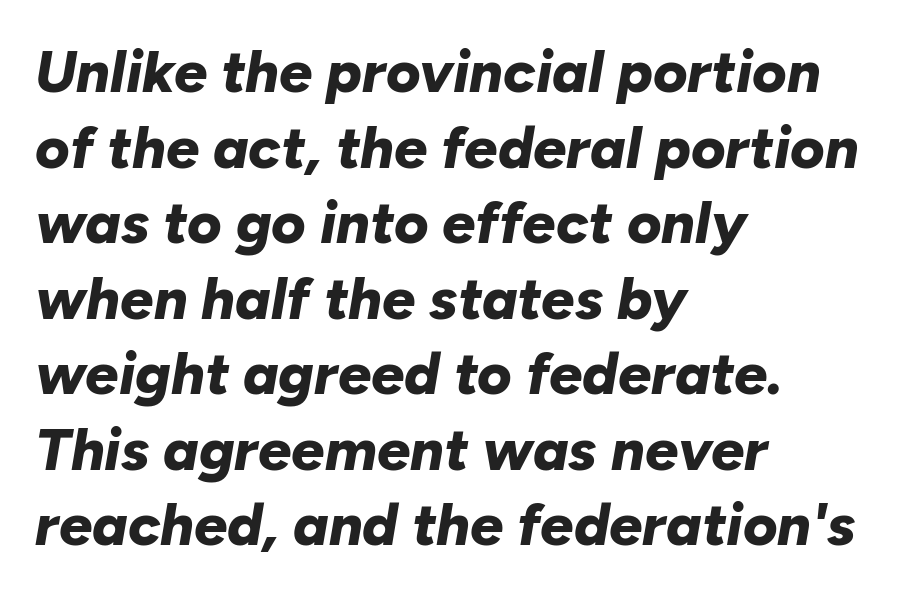
Q: Is the text bold? A: Yes.
Q: Is the text italic (slanted)? A: Yes, it leans right by about 10 degrees.
Q: Is the text underlined? A: No.
Q: How is the paragraph aligned? A: Left-aligned.
Q: Is the spacing between letters normal or unusually wide? A: Normal.
Q: Is the spacing between lines tight, normal or loose? A: Normal.
Q: Width (condensed, normal, or wide)? A: Normal.
Q: Stroke contrast? A: Low.
Q: x-height? A: Medium.
Q: Monospaced? A: No.
